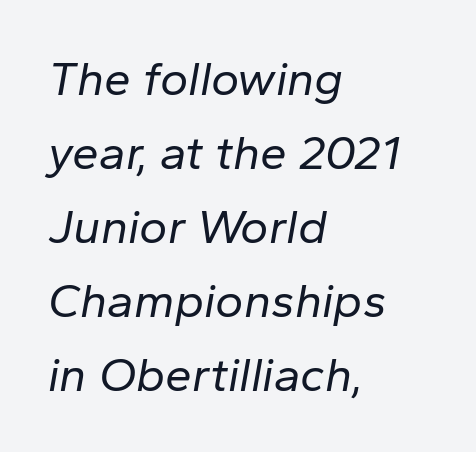
{"italic": "yes", "lean": "right", "slant_degrees": 10, "bold": "no", "weight": "regular", "width": "normal", "stroke_contrast": "low", "x_height": "medium", "monospaced": "no", "underline": "no", "align": "left", "line_spacing": "normal", "line_spacing_ratio": 1.54, "letter_spacing": "normal", "letter_spacing_em": 0.0, "glyph_px": 48}
